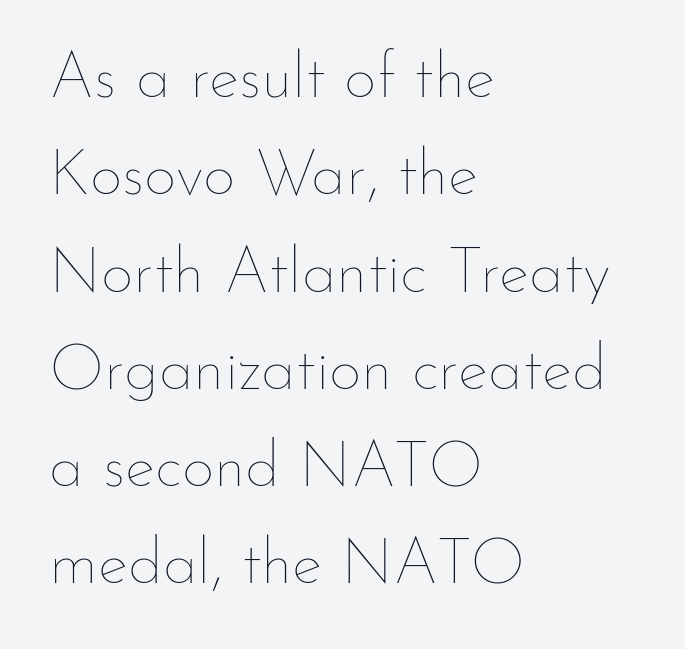
{"italic": "no", "bold": "no", "weight": "thin", "width": "normal", "stroke_contrast": "low", "x_height": "small", "monospaced": "no", "underline": "no", "align": "left", "line_spacing": "normal", "line_spacing_ratio": 1.52, "letter_spacing": "normal", "letter_spacing_em": 0.0, "glyph_px": 64}
